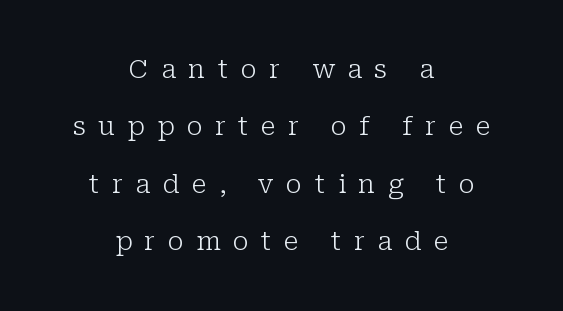
A roman cut, with each character standing at attention. A great deal of white space separates one row of letters from the next. Spacing between characters has been opened up far beyond the box default. Visually the block forms a symmetrical silhouette, jagged on both flanks. Descenders hang freely into open space.
